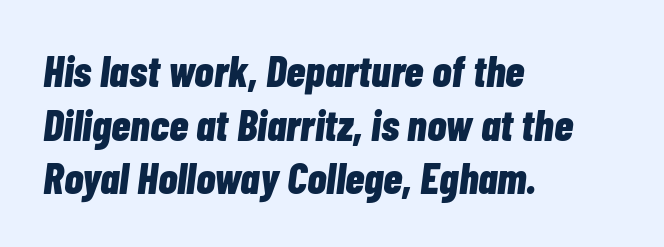
{"italic": "yes", "lean": "right", "slant_degrees": 7, "bold": "yes", "weight": "bold", "width": "condensed", "stroke_contrast": "low", "x_height": "medium", "monospaced": "no", "underline": "no", "align": "left", "line_spacing_ratio": 1.22, "letter_spacing": "normal", "letter_spacing_em": 0.0, "glyph_px": 44}
